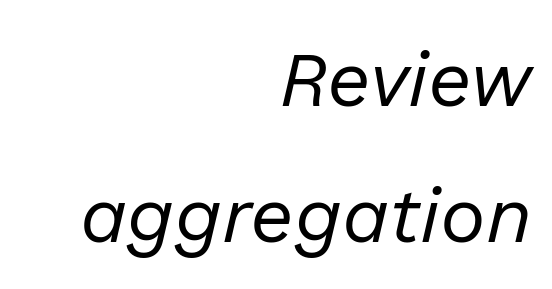
You can tell it's italic because the verticals aren't actually vertical. Horizontally, the lines are justified to the trailing edge only. Compared with a typical body face, this is equally light or lighter still. Looks like regular typesetting: each glyph gets only the width it needs. Students, note that the glyphs here touch the page at normal intervals. Nobody drew a line under any word here.
